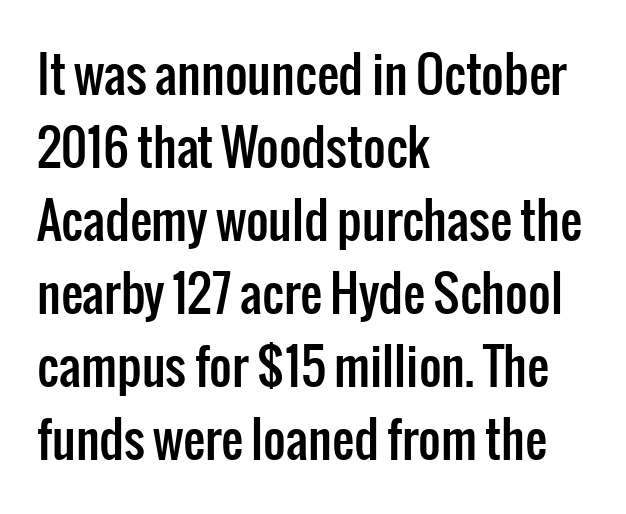
The image shows 49 px condensed sans-serif type, upright; set left-aligned, normal line spacing (1.49x), normal letter spacing, not underlined; low stroke contrast and a medium x-height.
